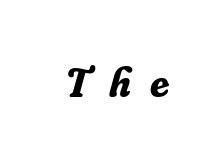
The image shows 42 px bold serif type, italic (leaning right); set unusually wide letter spacing (+0.44 em), not underlined; low stroke contrast and a small x-height.
